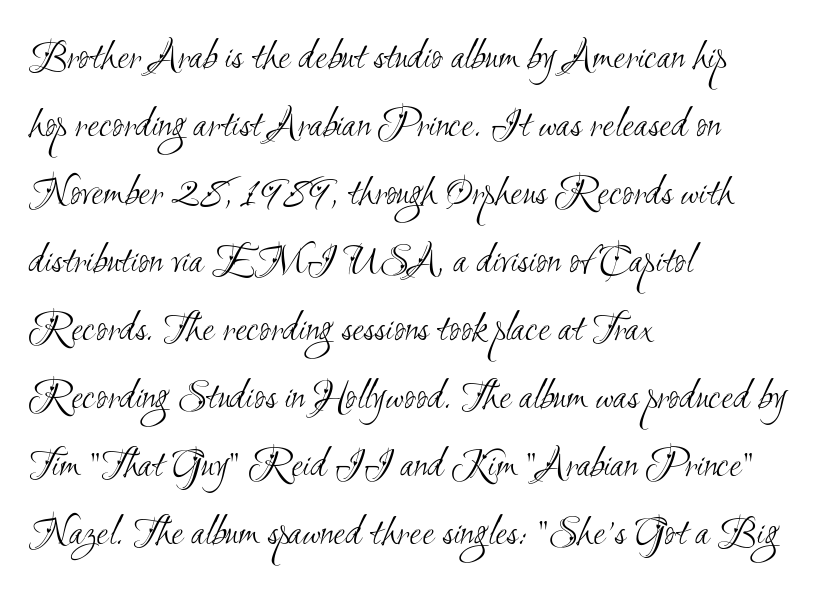
{"serif": "no", "bold": "no", "weight": "light", "width": "condensed", "stroke_contrast": "medium", "x_height": "small", "monospaced": "no", "underline": "no", "align": "left", "line_spacing": "normal", "line_spacing_ratio": 1.58, "letter_spacing": "normal", "letter_spacing_em": 0.0, "glyph_px": 43}
